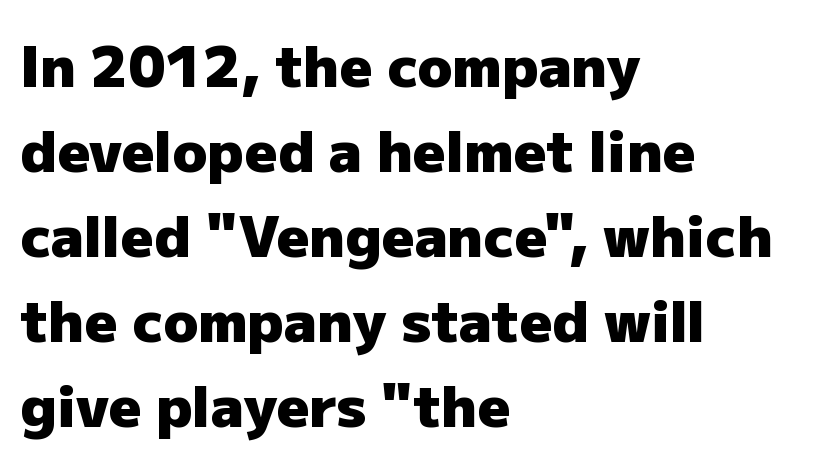
{"serif": "no", "italic": "no", "bold": "yes", "weight": "heavy", "width": "normal", "stroke_contrast": "low", "x_height": "medium", "monospaced": "no", "underline": "no", "align": "left", "line_spacing": "normal", "line_spacing_ratio": 1.49, "letter_spacing": "normal", "letter_spacing_em": 0.0, "glyph_px": 57}
